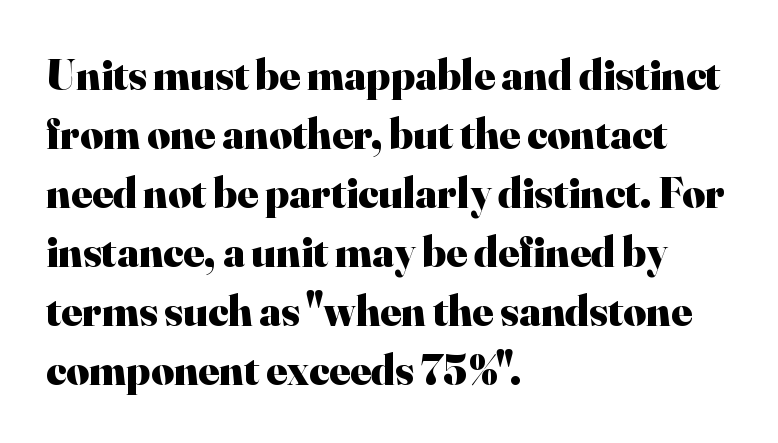
The image shows 44 px heavy serif type, upright; set left-aligned, normal line spacing (1.34x), normal letter spacing, not underlined; high stroke contrast and a small x-height.
